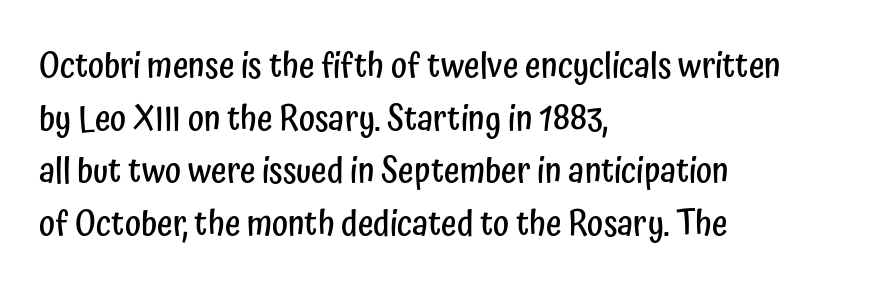
{"serif": "no", "italic": "no", "bold": "semi", "weight": "semibold", "width": "condensed", "stroke_contrast": "low", "x_height": "medium", "monospaced": "no", "underline": "no", "align": "left", "line_spacing": "normal", "line_spacing_ratio": 1.55, "letter_spacing": "normal", "letter_spacing_em": 0.0, "glyph_px": 34}
